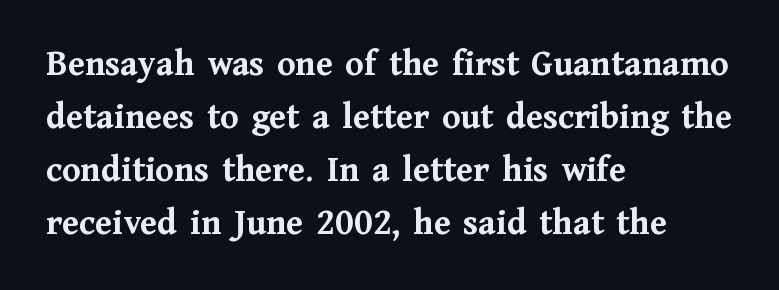
Here the designer chose a conventional face with non-uniform glyph widths. This is roman type, the default non-slanted kind. Type without underlining. Heavy, bold letterforms. Regarding leading, the lines here are spaced in the standard way. The typeface chosen for these lines features serifs.
